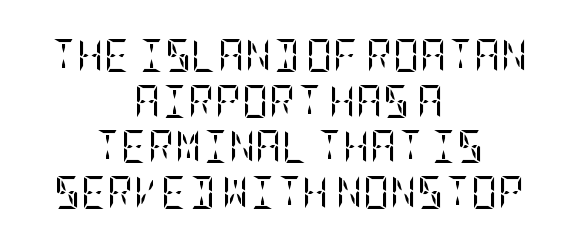
The image shows 33 px regular-weight, condensed serif type, upright; set centered, normal line spacing (1.38x), normal letter spacing, not underlined; low stroke contrast and a large x-height.
